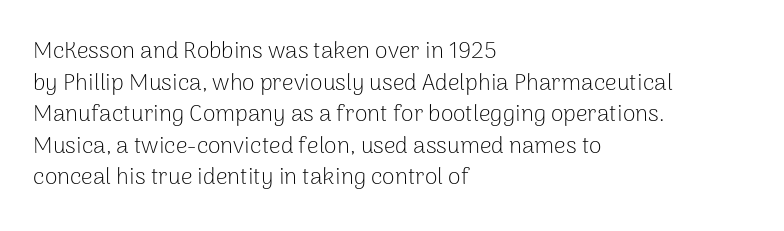
The image shows 23 px text type, upright; set left-aligned, normal line spacing (1.37x), normal letter spacing, not underlined.
